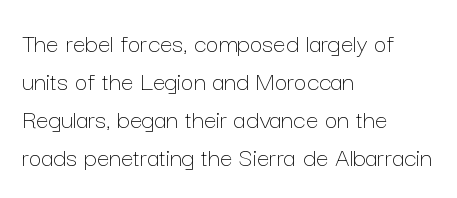
Nobody drew a line under any word here. A typesetter would mark this as roman, not italic. Quick note: interline space is typical. Is the letter spacing exaggerated? No — it looks like the ordinary default.
